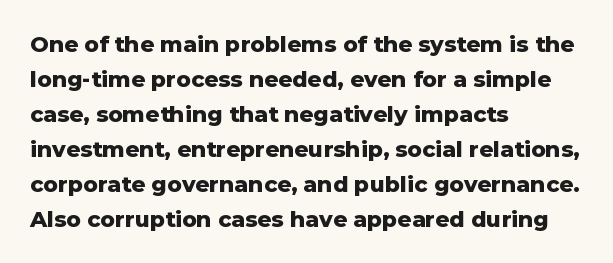
The image shows 22 px bold type, upright; set left-aligned, normal line spacing (1.59x), normal letter spacing, not underlined.
